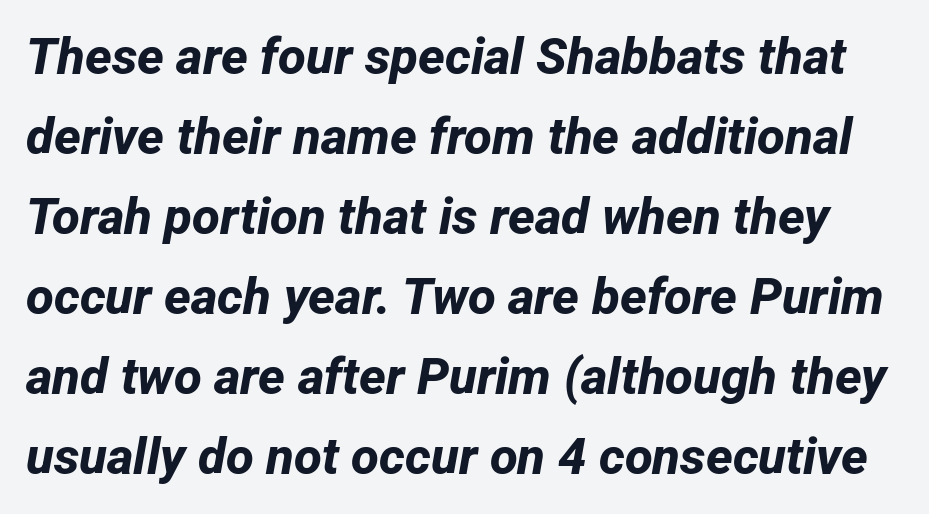
This block has exactly the height ordinary leading produces. The type family on display is of the sans-serif kind. Just letters on the line, the space beneath them empty. The passage shown is emphatically bold. What stands out about the letter spacing? Nothing — it is the standard amount. Note the varied advance widths — an 'i' is clearly narrower than an 'm'.
